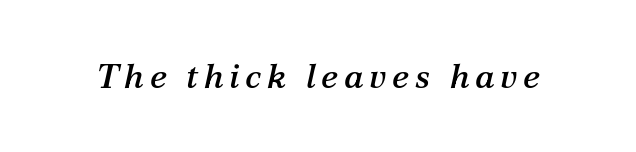
{"serif": "yes", "italic": "yes", "lean": "right", "slant_degrees": 12, "width": "normal", "stroke_contrast": "medium", "x_height": "medium", "monospaced": "no", "underline": "no", "glyph_px": 35}
